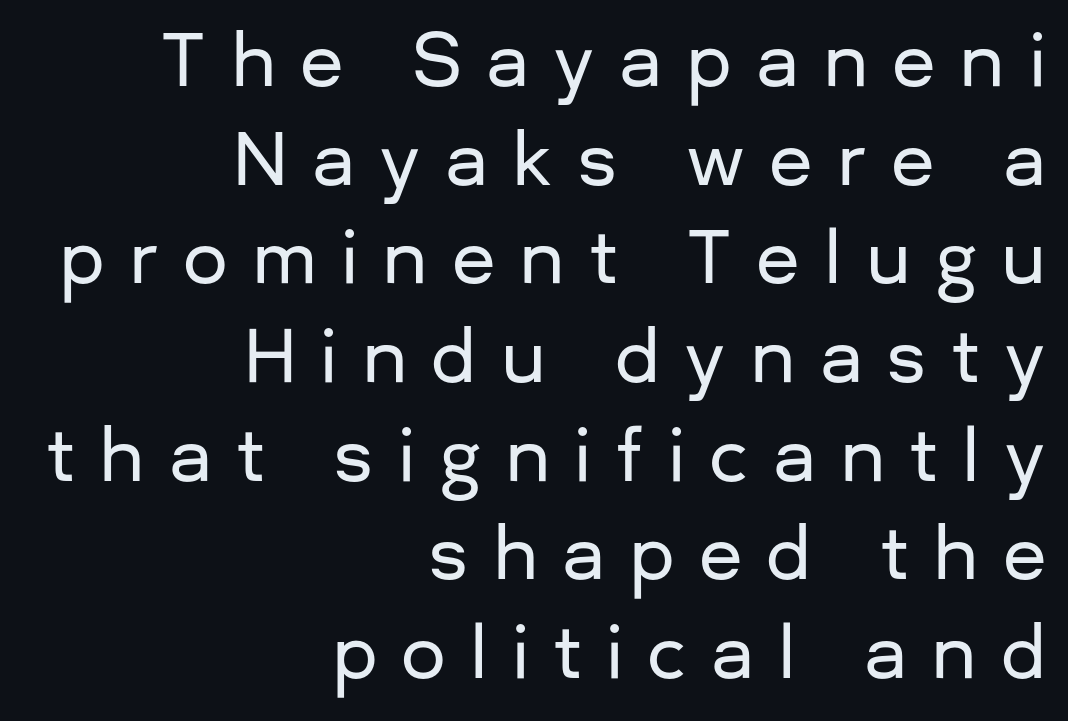
Q: Is the text italic (slanted)? A: No, it is upright.
Q: Is the typeface a serif or a sans-serif typeface? A: Sans-serif.
Q: Is the text underlined? A: No.
Q: How is the paragraph aligned? A: Right-aligned.
Q: Is the spacing between letters normal or unusually wide? A: Unusually wide.
Q: Is the spacing between lines tight, normal or loose? A: Normal.
Q: Width (condensed, normal, or wide)? A: Normal.
Q: Stroke contrast? A: Low.
Q: x-height? A: Medium.
Q: Monospaced? A: No.
